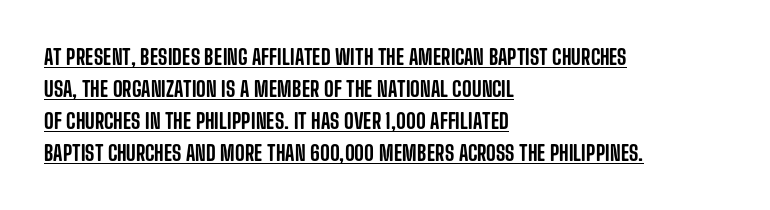
{"italic": "no", "underline": "yes", "align": "left", "line_spacing": "normal", "line_spacing_ratio": 1.52, "letter_spacing": "normal", "letter_spacing_em": 0.0, "glyph_px": 21}
